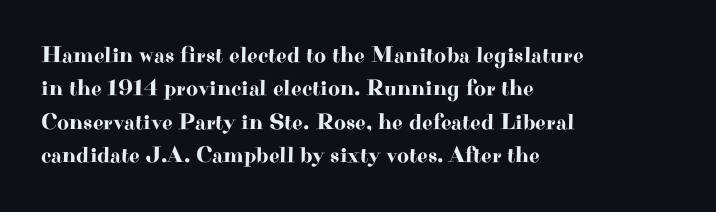
{"italic": "no", "underline": "no", "align": "left", "line_spacing": "normal", "line_spacing_ratio": 1.45, "letter_spacing": "normal", "letter_spacing_em": 0.0, "glyph_px": 23}
